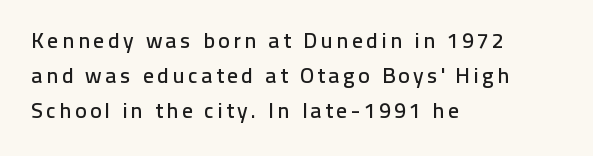
One-word summary of the alignment: left. Decoration check: the copy has no underline. The typography opts for an upright posture over an oblique one. How would I describe the line gaps? Plain and ordinary.
